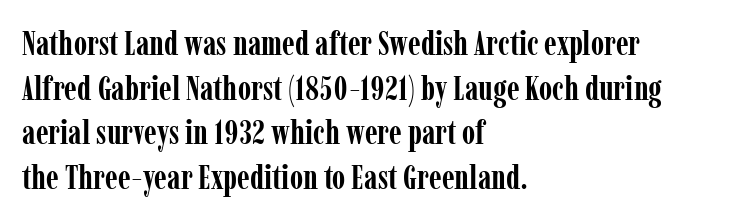
{"serif": "yes", "italic": "no", "bold": "yes", "weight": "semibold", "width": "condensed", "stroke_contrast": "low", "x_height": "medium", "monospaced": "no", "underline": "no", "align": "left", "line_spacing": "normal", "line_spacing_ratio": 1.31, "letter_spacing": "normal", "letter_spacing_em": 0.0, "glyph_px": 34}
